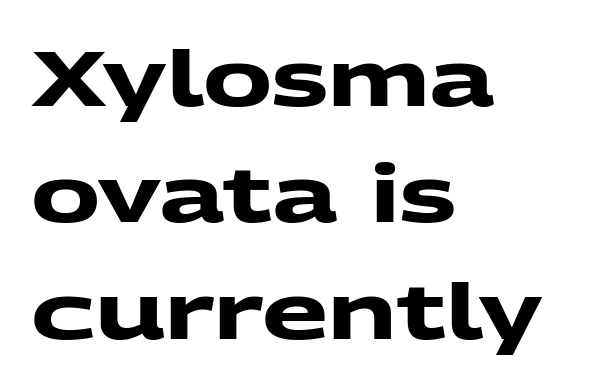
Typeset ragged right — the left edge is the straight one. You can tell from the bare stems that sans-serif type was used. Check under the words: just untouched page. The passage shown is typed in a proportional face where columns would drift. A typesetter would call this leading conventional body-copy spacing.
